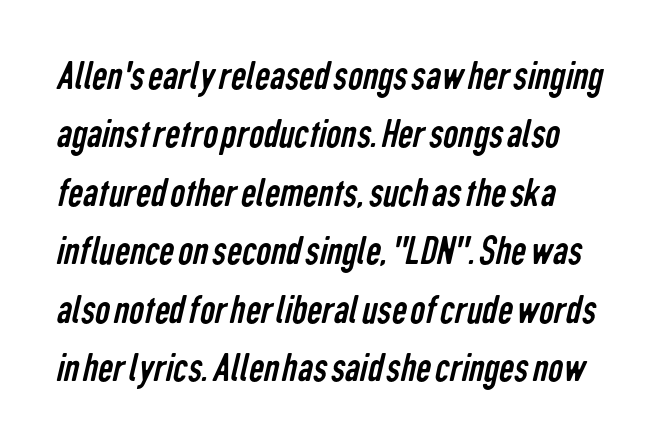
The image shows 42 px regular-weight, condensed sans-serif type; set normal line spacing (1.39x), normal letter spacing, not underlined; low stroke contrast and a medium x-height.
